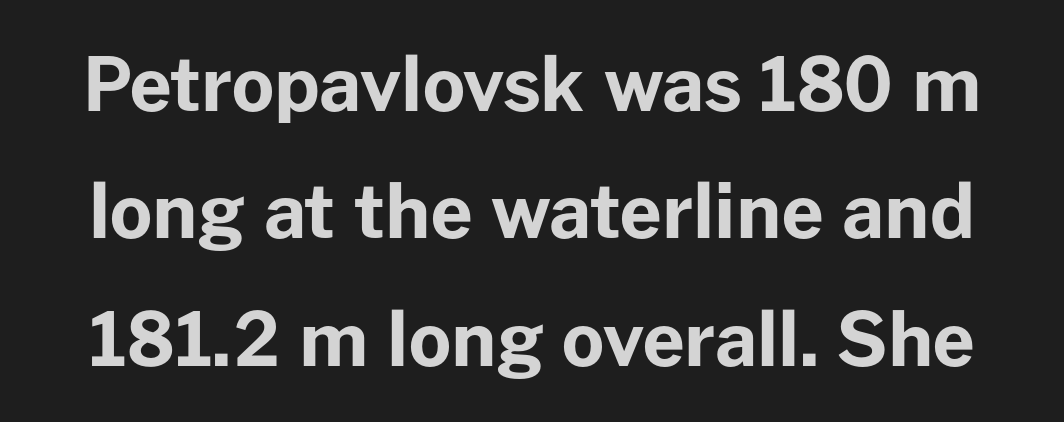
The image shows 74 px bold sans-serif type, upright; set line spacing 1.72x, normal letter spacing, not underlined; low stroke contrast and a medium x-height.
